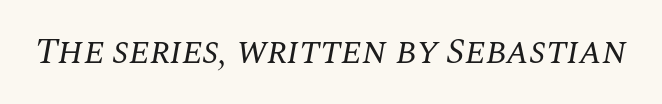
The passage shown is not underscored anywhere. The text was rendered using a seriffed face with decorative stroke endings. Each letter keeps its own natural width here, so spacing adapts to shape. Between one letter and the next there's only the usual sliver of space.
